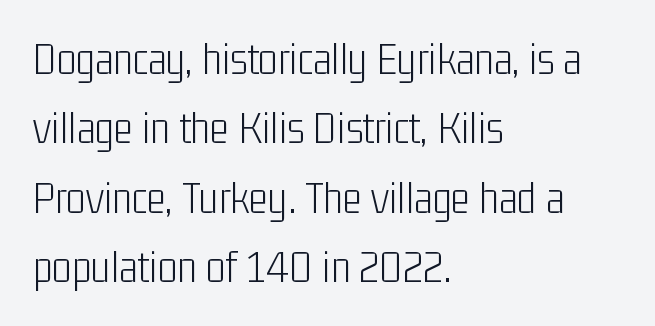
No word sits above an underline. This is roman type, the default non-slanted kind. Looks like regular typesetting: each glyph gets only the width it needs. Compared with a typical body face, this is equally light or lighter still. Nobody touched the tracking dial on this one. Compared with a centered layout, this one pins lines to the left instead.
